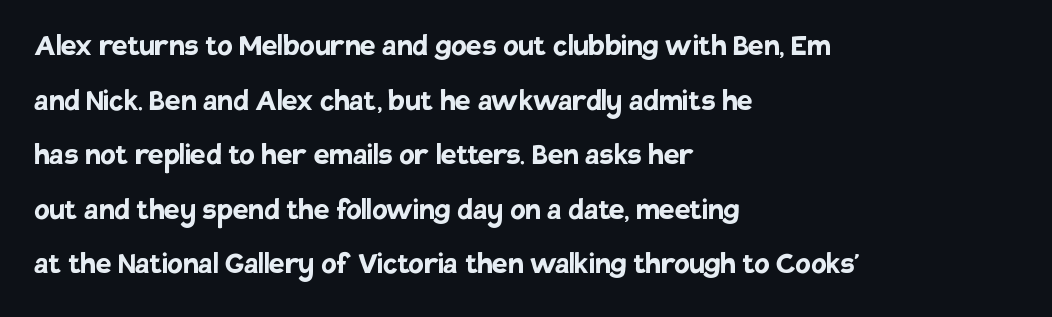
The image shows 35 px semibold sans-serif type, upright; set left-aligned, normal line spacing (1.56x), normal letter spacing, not underlined; low stroke contrast and a large x-height.
